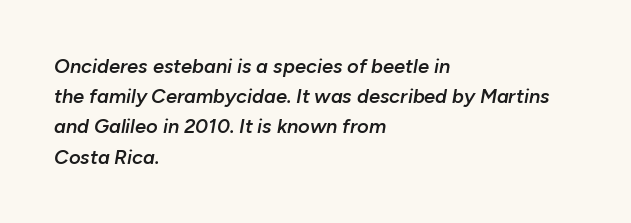
Yep, that's italic — everything's leaning. Left-aligned paragraph, ragged on the right. Vertical spacing — default. Check under the words: just untouched page.
